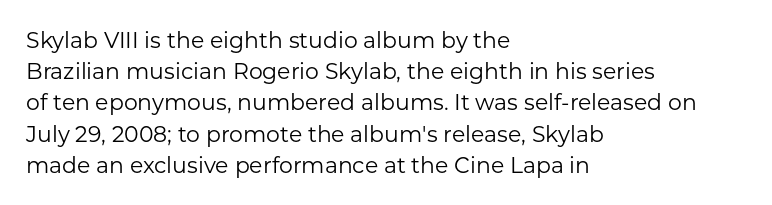
{"italic": "no", "bold": "no", "underline": "no", "align": "left", "line_spacing": "normal", "line_spacing_ratio": 1.42, "letter_spacing": "normal", "letter_spacing_em": 0.0, "glyph_px": 22}
